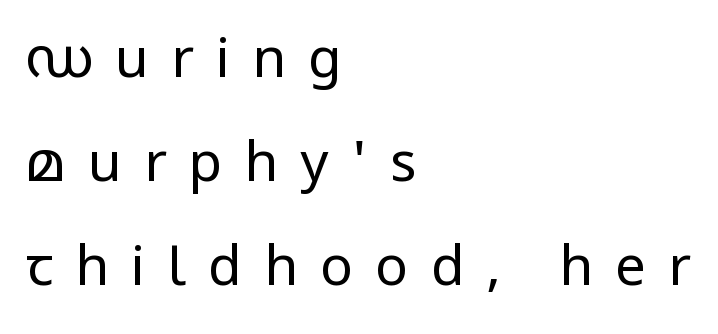
Characters follow at a spacing far wider than the type designer built in. Varying glyph widths throughout — classic text-font behaviour. The axis of the letterforms is exactly vertical. The designer went with a sans here, leaving each stem footless. Check the space under the baseline: it is left empty.
